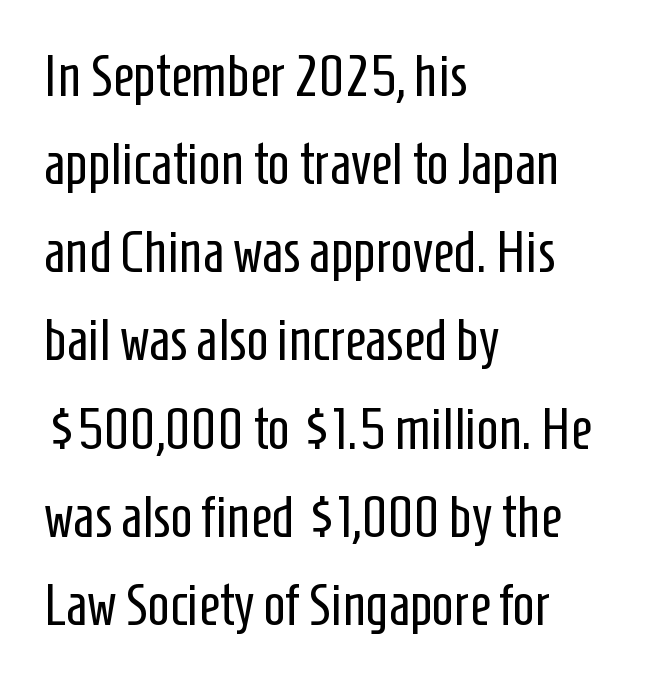
Q: Is the text bold? A: No.
Q: Is the text italic (slanted)? A: No, it is upright.
Q: Is the typeface a serif or a sans-serif typeface? A: Sans-serif.
Q: Is the text underlined? A: No.
Q: How is the paragraph aligned? A: Left-aligned.
Q: Is the spacing between letters normal or unusually wide? A: Normal.
Q: Is the spacing between lines tight, normal or loose? A: Normal.
Q: Width (condensed, normal, or wide)? A: Condensed.
Q: Stroke contrast? A: Low.
Q: x-height? A: Medium.
Q: Monospaced? A: No.
